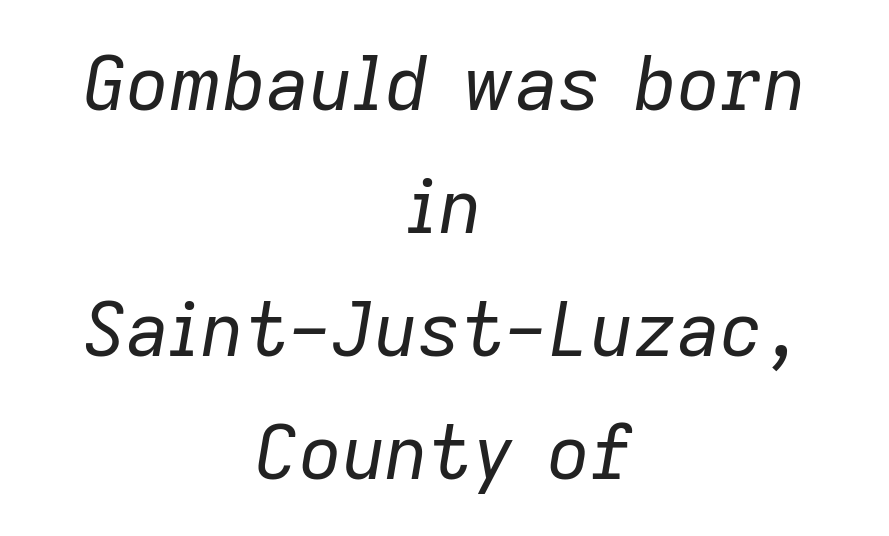
The image shows 75 px regular-weight type, italic (leaning right); set centered, normal line spacing (1.64x), normal letter spacing, not underlined; low stroke contrast and a medium x-height.
